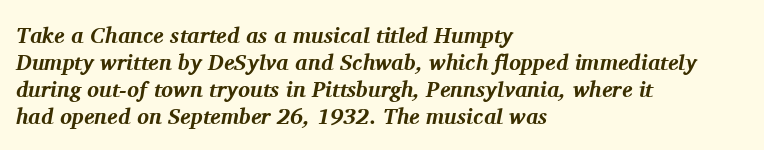
{"italic": "yes", "lean": "right", "slant_degrees": 11, "bold": "yes", "underline": "no", "align": "left", "line_spacing_ratio": 1.22, "letter_spacing": "normal", "letter_spacing_em": 0.0, "glyph_px": 22}
